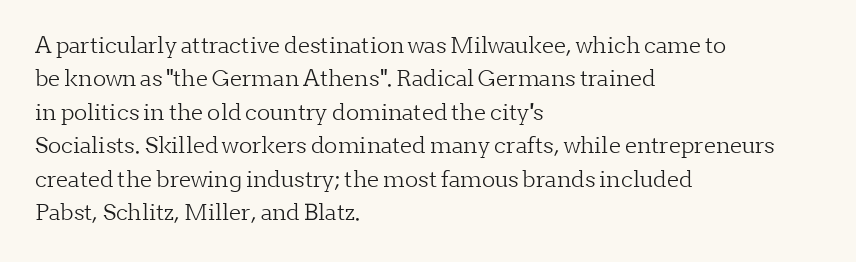
Summary of vertical rhythm: regular, with standard interline spacing. No extra ink here — the face is not bold. Quick note: not italic, upright. Horizontal alignment here is leftward, the default for most running prose.
